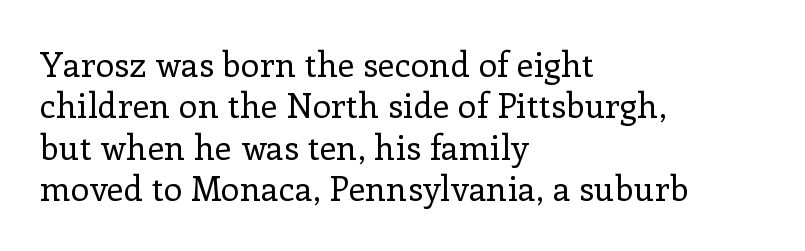
Q: Is the text bold? A: No.
Q: Is the text italic (slanted)? A: No, it is upright.
Q: Is the typeface a serif or a sans-serif typeface? A: Serif.
Q: Is the text underlined? A: No.
Q: How is the paragraph aligned? A: Left-aligned.
Q: Is the spacing between letters normal or unusually wide? A: Normal.
Q: Width (condensed, normal, or wide)? A: Normal.
Q: Stroke contrast? A: Low.
Q: x-height? A: Medium.
Q: Monospaced? A: No.
